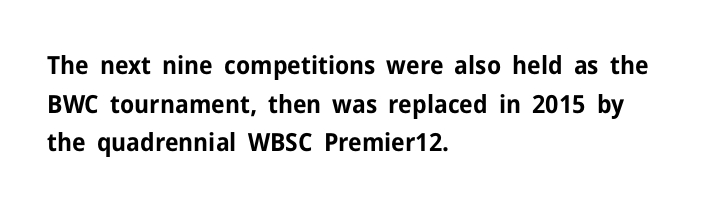
Lines of text with bare space underneath. Default kerning and tracking; the words read as compact shapes. Typeset ragged right — the left edge is the straight one. Regarding leading, the lines here are spaced in the standard way. Every stem runs plumb, perpendicular to the baseline.
